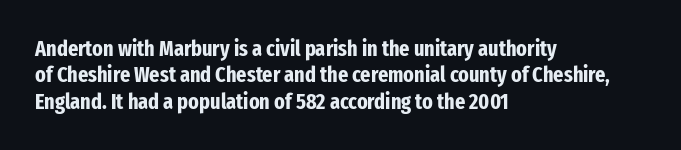
Q: Is the text bold? A: Yes.
Q: Is the text italic (slanted)? A: No, it is upright.
Q: Is the text underlined? A: No.
Q: How is the paragraph aligned? A: Left-aligned.
Q: Is the spacing between letters normal or unusually wide? A: Normal.
